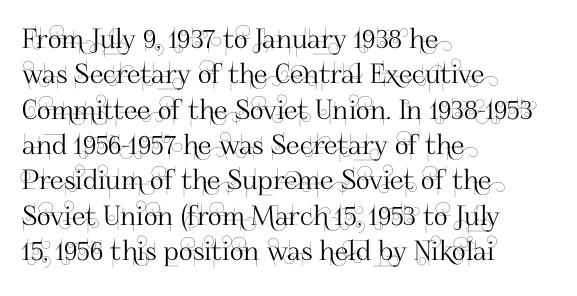
The image shows 27 px text type, upright; set left-aligned, normal line spacing (1.31x), normal letter spacing, not underlined.
